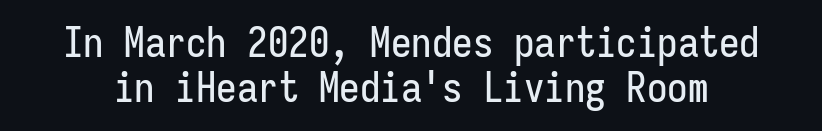
The specimen omits any rule beneath the text block's lines. The line-height multiplier appears low, near solid setting. Letterform terminals end flat and unadorned throughout the passage. These lines are rendered in a fixed-pitch font. This sample uses plain, unmodified letter spacing. This is roman type, the default non-slanted kind.
